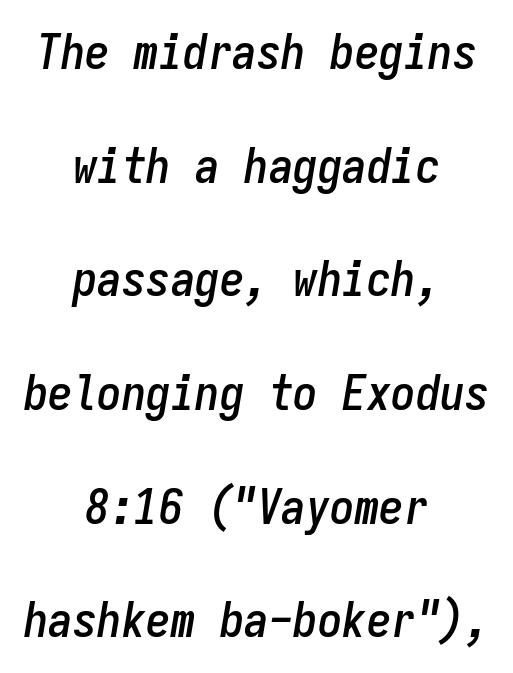
{"italic": "yes", "lean": "right", "slant_degrees": 9, "width": "condensed", "stroke_contrast": "low", "x_height": "medium", "monospaced": "yes", "underline": "no", "align": "center", "line_spacing": "loose", "line_spacing_ratio": 2.32, "letter_spacing": "normal", "letter_spacing_em": 0.0, "glyph_px": 49}
